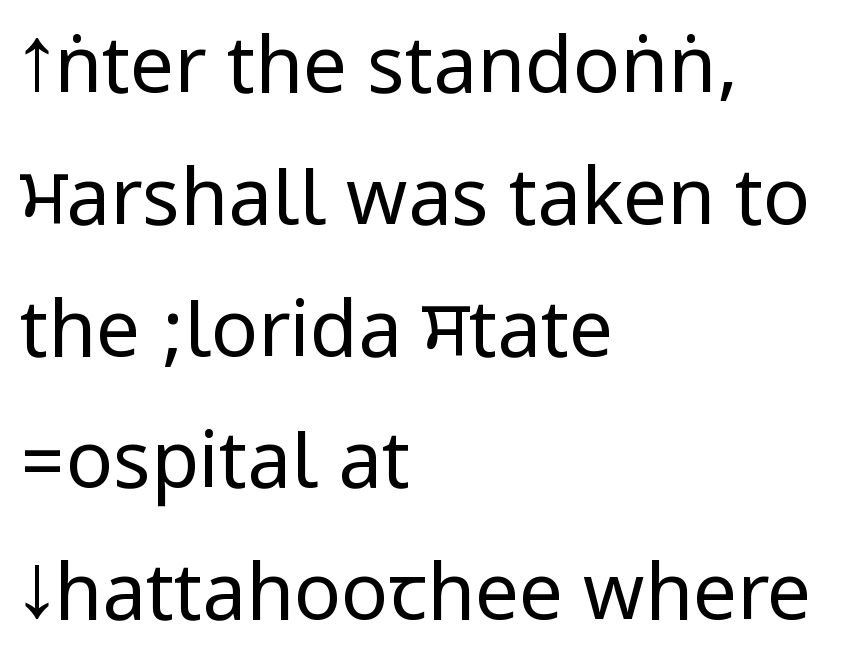
Q: Is the text bold? A: No.
Q: Is the text italic (slanted)? A: No, it is upright.
Q: Is the typeface a serif or a sans-serif typeface? A: Sans-serif.
Q: Is the text underlined? A: No.
Q: How is the paragraph aligned? A: Left-aligned.
Q: Is the spacing between letters normal or unusually wide? A: Normal.
Q: Is the spacing between lines tight, normal or loose? A: Normal.
Q: Width (condensed, normal, or wide)? A: Condensed.
Q: Stroke contrast? A: Low.
